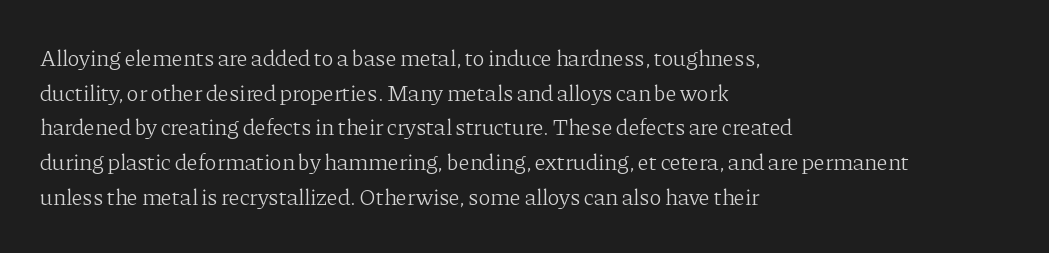
The image shows 23 px text type, upright; set left-aligned, normal line spacing (1.51x), normal letter spacing, not underlined.
